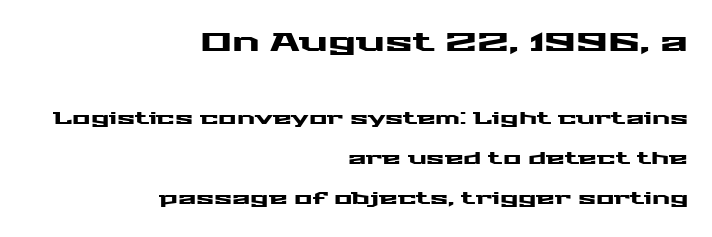
Q: Is the text italic (slanted)? A: No, it is upright.
Q: Is the text underlined? A: No.
Q: How is the paragraph aligned? A: Right-aligned.
Q: Is the spacing between letters normal or unusually wide? A: Normal.
Q: Is the spacing between lines tight, normal or loose? A: Loose.
Q: Which block of text is set in a larger size, the first (top) or the second (bottom)? A: The first (top) one.
